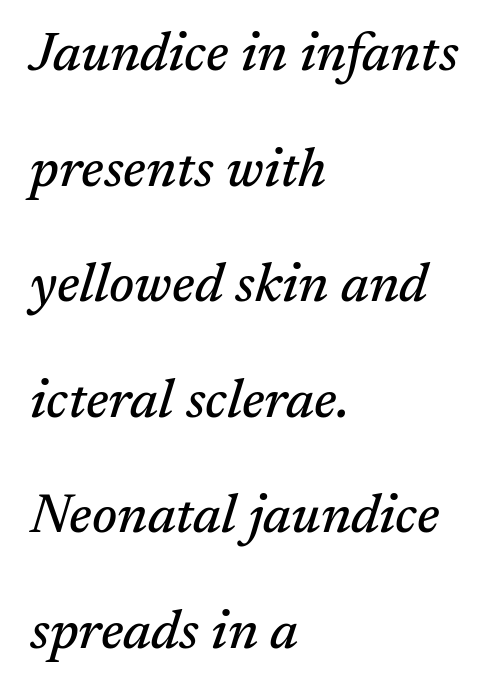
Q: Is the text italic (slanted)? A: Yes, it leans right by about 17 degrees.
Q: Is the typeface a serif or a sans-serif typeface? A: Serif.
Q: Is the text underlined? A: No.
Q: How is the paragraph aligned? A: Left-aligned.
Q: Is the spacing between letters normal or unusually wide? A: Normal.
Q: Is the spacing between lines tight, normal or loose? A: Loose.
Q: Width (condensed, normal, or wide)? A: Normal.
Q: Stroke contrast? A: Medium.
Q: x-height? A: Medium.
Q: Monospaced? A: No.
